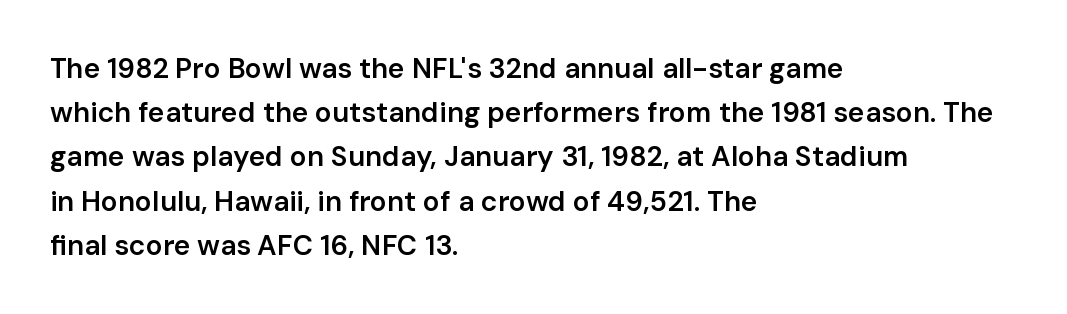
The image shows 28 px semibold sans-serif type, upright; set left-aligned, normal line spacing (1.58x), normal letter spacing, not underlined; low stroke contrast and a medium x-height.
